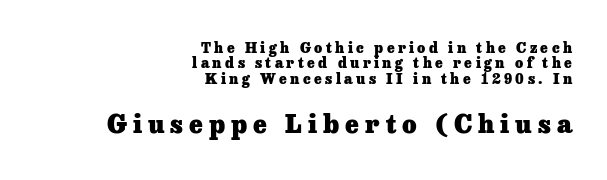
{"italic": "no", "bold": "yes", "underline": "no", "align": "right", "line_spacing": "tight", "line_spacing_ratio": 1.1, "letter_spacing": "wide", "letter_spacing_em": 0.24, "larger_block": "second", "size_ratio": 1.79, "glyph_px": 25}
